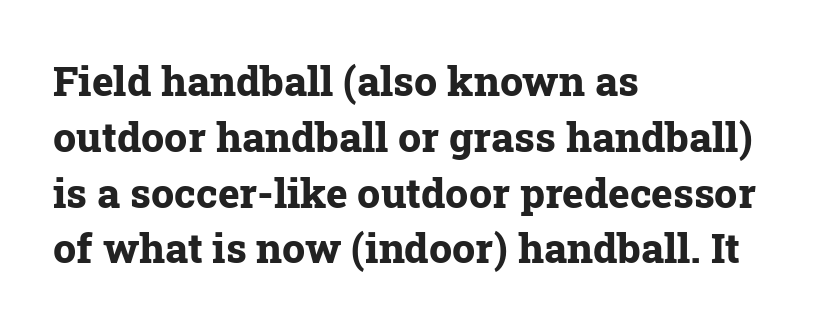
{"serif": "yes", "italic": "no", "bold": "yes", "weight": "bold", "width": "normal", "stroke_contrast": "low", "x_height": "medium", "monospaced": "no", "underline": "no", "align": "left", "line_spacing": "normal", "line_spacing_ratio": 1.36, "letter_spacing": "normal", "letter_spacing_em": 0.0, "glyph_px": 41}
